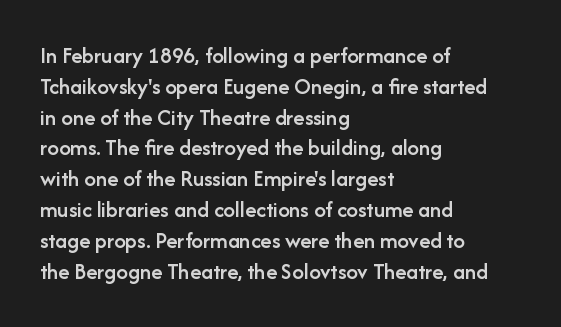
The image shows 23 px text type, upright; set left-aligned, normal line spacing (1.34x), normal letter spacing, not underlined.
